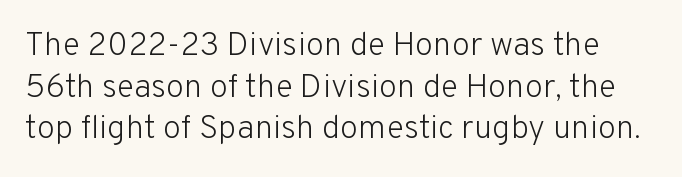
This rendering leaves character spacing at its baseline value. Heft: none added — not bold. Quick note: not italic, upright. Leading: standard.
